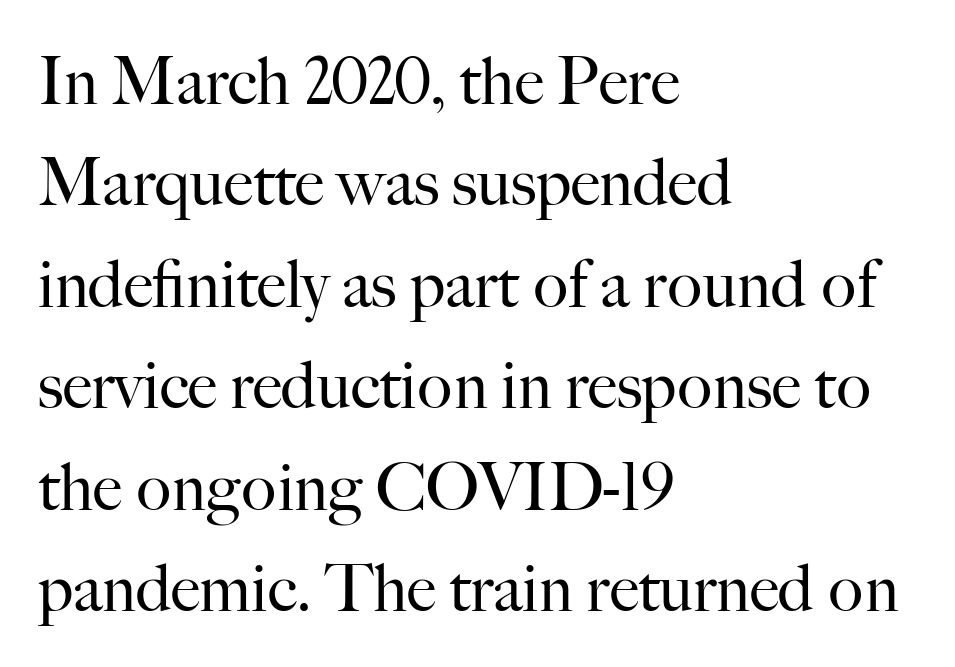
Interline gaps are of average width in this sample. Line starts are locked; line ends wander. Check the space under the baseline: it is left empty. Weight: in the light-to-regular range. A typesetter would call this proportional, since set widths differ per character. You can tell from the footed stems that serif type was used.
